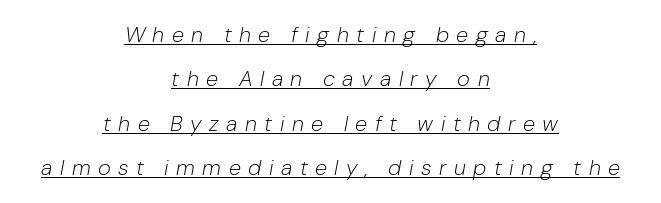
Q: Is the text bold? A: No.
Q: Is the text italic (slanted)? A: Yes, it leans right by about 10 degrees.
Q: Is the text underlined? A: Yes.
Q: How is the paragraph aligned? A: Centered.
Q: Is the spacing between letters normal or unusually wide? A: Unusually wide.
Q: Is the spacing between lines tight, normal or loose? A: Loose.
